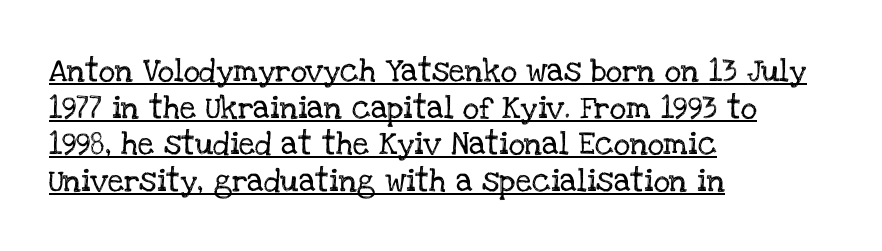
This is the regular roman posture of the typeface. The gaps between neighbouring characters are ordinary and unremarkable. Reading down the block, your eye returns to a fixed left position each line. These lines sit exactly where default settings would place them.
